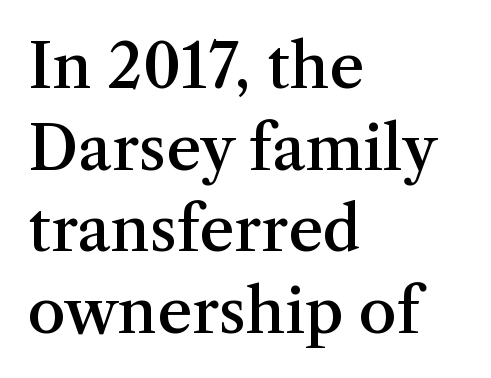
{"serif": "yes", "italic": "no", "bold": "semi", "weight": "semibold", "width": "normal", "stroke_contrast": "medium", "x_height": "medium", "monospaced": "no", "underline": "no", "align": "left", "line_spacing": "normal", "line_spacing_ratio": 1.34, "letter_spacing": "normal", "letter_spacing_em": 0.0, "glyph_px": 61}
